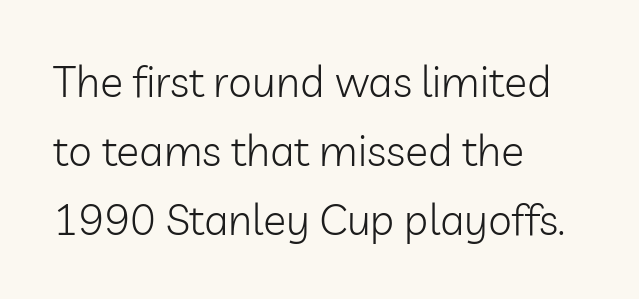
The image shows 43 px light sans-serif type, upright; set left-aligned, normal line spacing (1.6x), normal letter spacing, not underlined; low stroke contrast and a medium x-height.
